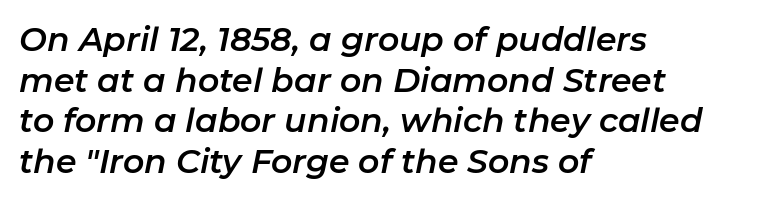
{"italic": "yes", "lean": "right", "slant_degrees": 11, "width": "normal", "stroke_contrast": "low", "x_height": "medium", "monospaced": "no", "underline": "no", "align": "left", "line_spacing_ratio": 1.23, "letter_spacing": "normal", "letter_spacing_em": 0.0, "glyph_px": 33}
